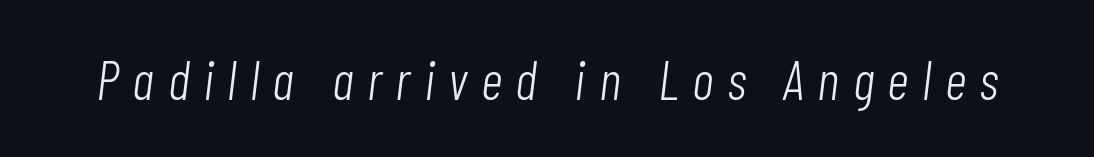
No word sits above an underline. Is the type slanted? Yes — the strokes lean at a clear angle. The characters are drawn with everyday or finer stroke widths. Varying glyph widths throughout — classic text-font behaviour. Words appear elongated and porous because spacing is wide.
